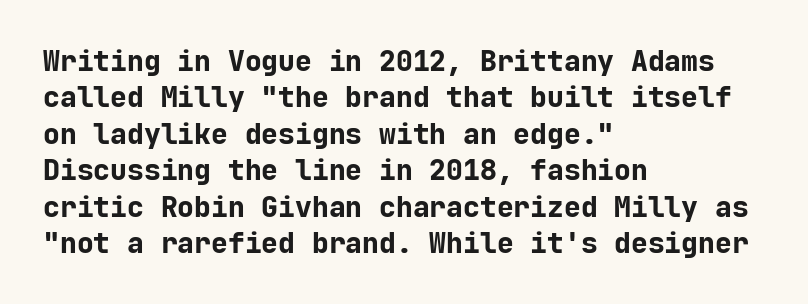
The image shows 28 px bold sans-serif type, upright, monospaced; set left-aligned, normal line spacing (1.3x), normal letter spacing, not underlined; low stroke contrast and a medium x-height.
